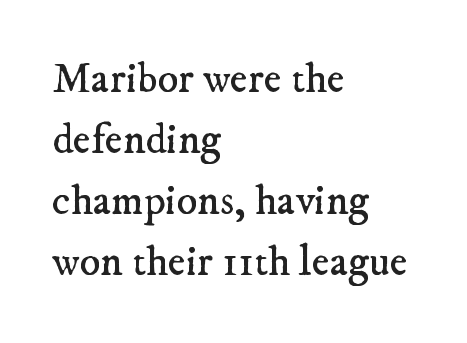
Q: Is the text bold? A: No.
Q: Is the typeface a serif or a sans-serif typeface? A: Serif.
Q: Is the text underlined? A: No.
Q: How is the paragraph aligned? A: Left-aligned.
Q: Is the spacing between letters normal or unusually wide? A: Normal.
Q: Is the spacing between lines tight, normal or loose? A: Normal.
Q: Width (condensed, normal, or wide)? A: Normal.
Q: Stroke contrast? A: Low.
Q: x-height? A: Small.
Q: Monospaced? A: No.
